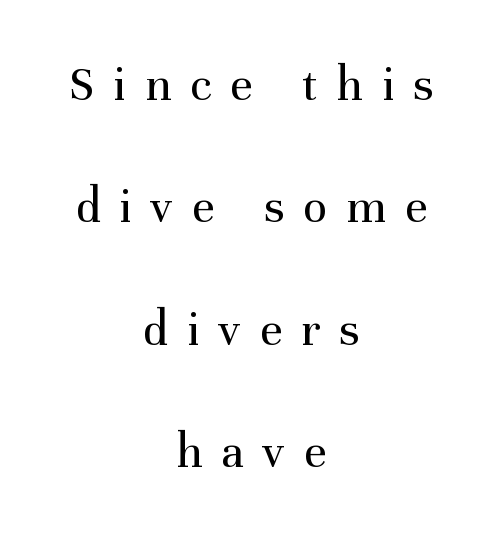
Are there feet on the stems? There are — it's a serif. Compared with typical paragraphs, the rows here are farther apart. A roman cut, with each character standing at attention. The passage shown is typed in a proportional face where columns would drift. Caption: face not bold, strokes unweighted.
